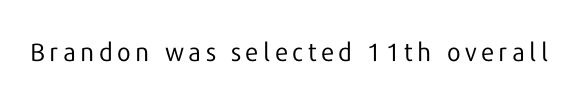
Q: Is the text bold? A: No.
Q: Is the text italic (slanted)? A: No, it is upright.
Q: Is the text underlined? A: No.
